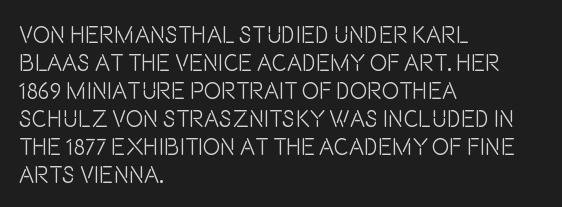
Every stem runs plumb, perpendicular to the baseline. Layout note: lines flush left. Decoration check: the copy has no underline. Short note: letters normally spaced.
